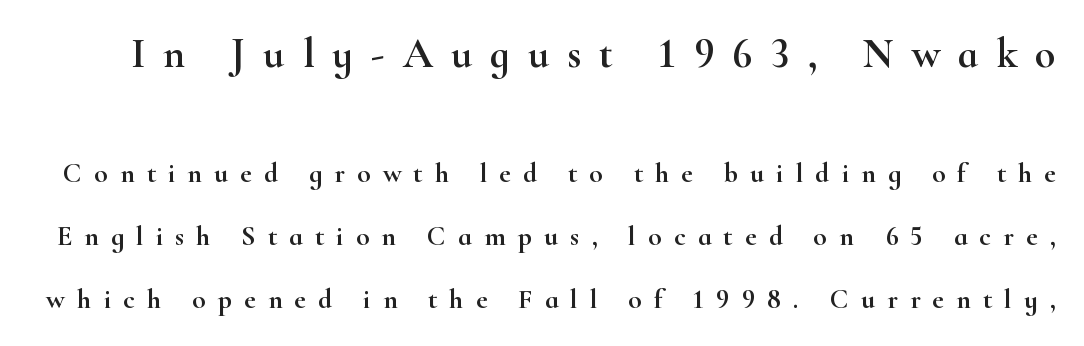
These lines have a slow, spaced-out rhythm from letter to letter. The lettering holds an erect, upright posture throughout. These lines stand farther apart than default settings would place them. The rendering uses natural spacing where letterforms have individual widths. Only glyphs here, with clear space below each row.
